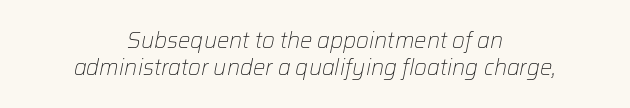
{"italic": "yes", "lean": "right", "slant_degrees": 12, "bold": "no", "underline": "no", "align": "center", "line_spacing_ratio": 1.22, "letter_spacing": "normal", "letter_spacing_em": 0.0, "glyph_px": 22}
